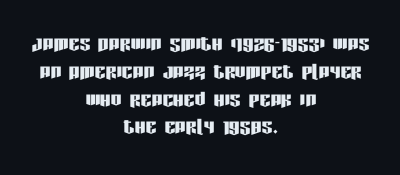
Q: Is the text italic (slanted)? A: No, it is upright.
Q: Is the text underlined? A: No.
Q: How is the paragraph aligned? A: Centered.
Q: Is the spacing between letters normal or unusually wide? A: Normal.
Q: Is the spacing between lines tight, normal or loose? A: Tight.
